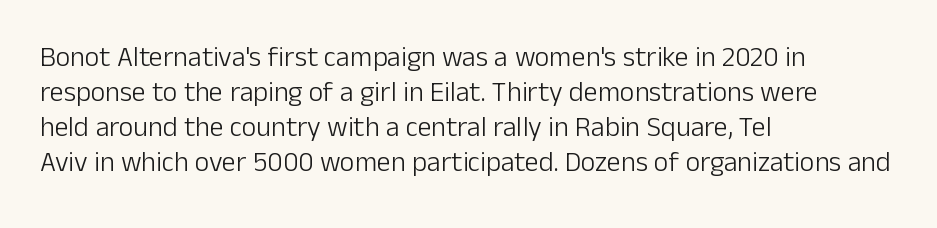
{"serif": "no", "italic": "no", "bold": "no", "weight": "light", "width": "normal", "stroke_contrast": "low", "x_height": "medium", "monospaced": "no", "underline": "no", "align": "left", "line_spacing": "normal", "line_spacing_ratio": 1.25, "letter_spacing": "normal", "letter_spacing_em": 0.0, "glyph_px": 28}
